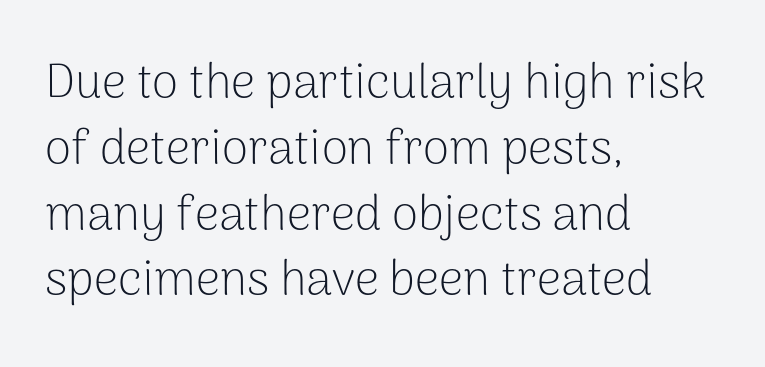
The image shows 48 px light sans-serif type, upright; set left-aligned, normal line spacing (1.37x), normal letter spacing, not underlined; low stroke contrast and a medium x-height.
